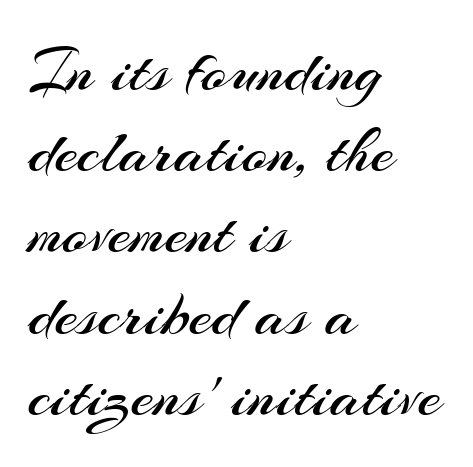
The image shows 66 px regular-weight sans-serif type; set left-aligned, line spacing 1.23x, normal letter spacing, not underlined; medium stroke contrast and a small x-height.
